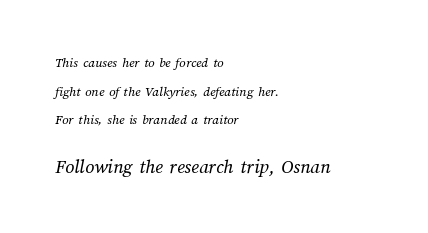
{"bold": "no", "underline": "no", "align": "left", "line_spacing": "loose", "line_spacing_ratio": 2.05, "letter_spacing": "normal", "letter_spacing_em": 0.0, "larger_block": "second", "size_ratio": 1.43, "glyph_px": 20}
